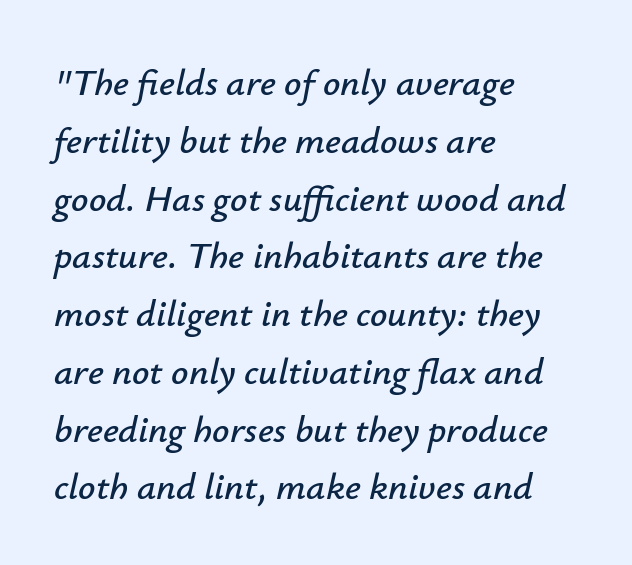
Q: Is the text italic (slanted)? A: Yes, it leans right by about 12 degrees.
Q: Is the text underlined? A: No.
Q: How is the paragraph aligned? A: Left-aligned.
Q: Is the spacing between letters normal or unusually wide? A: Normal.
Q: Is the spacing between lines tight, normal or loose? A: Normal.
Q: Width (condensed, normal, or wide)? A: Normal.
Q: Stroke contrast? A: Low.
Q: x-height? A: Small.
Q: Monospaced? A: No.
